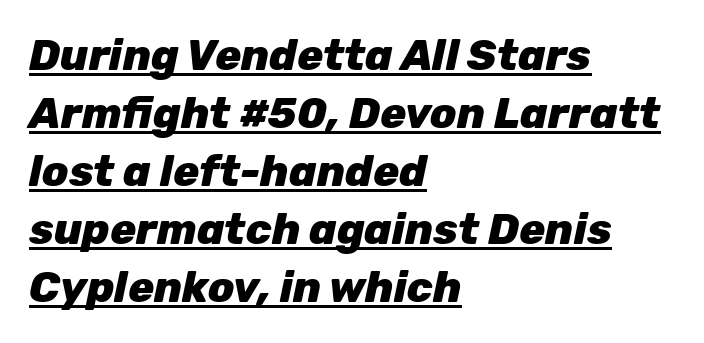
Notice how a bar underscores the lettering throughout. Students, note that the glyphs here touch the page at normal intervals. Yep, that's italic — everything's leaning. Regular leading. Typographic density is high because the face is bold. Looks like regular typesetting: each glyph gets only the width it needs.
